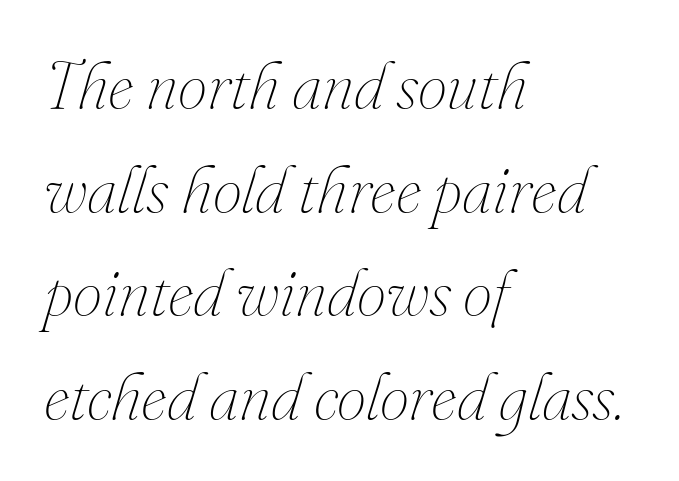
The image shows 66 px thin type, italic (leaning right); set left-aligned, normal line spacing (1.57x), normal letter spacing, not underlined; medium stroke contrast and a small x-height.
